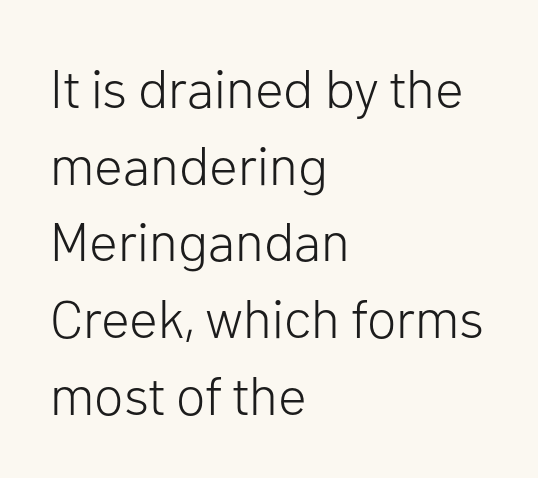
Q: Is the text bold? A: No.
Q: Is the text italic (slanted)? A: No, it is upright.
Q: Is the typeface a serif or a sans-serif typeface? A: Sans-serif.
Q: Is the text underlined? A: No.
Q: How is the paragraph aligned? A: Left-aligned.
Q: Is the spacing between letters normal or unusually wide? A: Normal.
Q: Is the spacing between lines tight, normal or loose? A: Normal.
Q: Width (condensed, normal, or wide)? A: Normal.
Q: Stroke contrast? A: Low.
Q: x-height? A: Medium.
Q: Monospaced? A: No.
